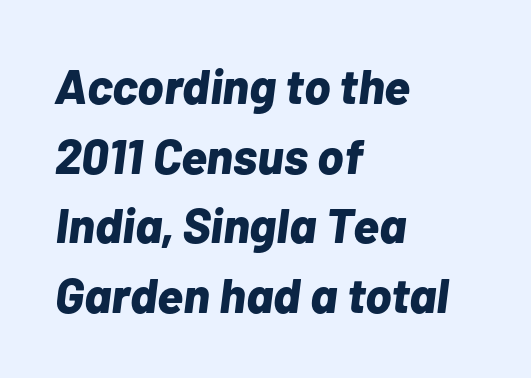
The string is rendered with underlining switched off. This is oblique type, the kind used for emphasis or titles. Typographic density is high because the face is bold. One-word summary of the alignment: left. Each letter keeps its own natural width here, so spacing adapts to shape. Nothing unusual about the tracking: characters are spaced as the font intends.
